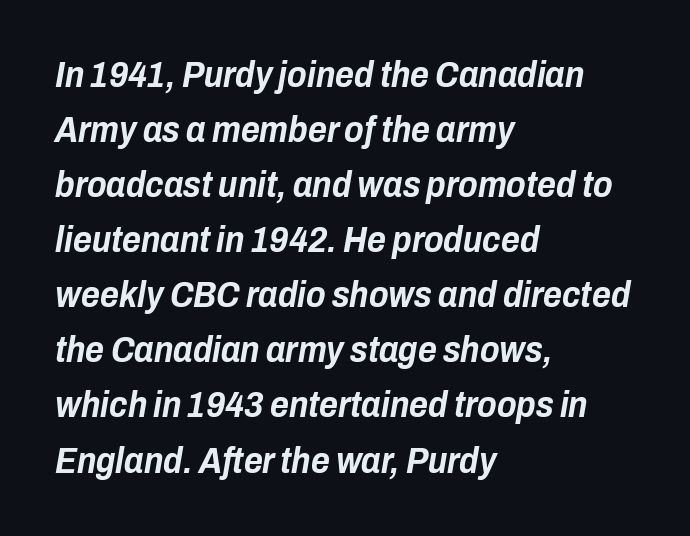
Q: Is the text bold? A: Yes.
Q: Is the text italic (slanted)? A: Yes, it leans right by about 10 degrees.
Q: Is the text underlined? A: No.
Q: How is the paragraph aligned? A: Left-aligned.
Q: Is the spacing between letters normal or unusually wide? A: Normal.
Q: Is the spacing between lines tight, normal or loose? A: Normal.
Q: Width (condensed, normal, or wide)? A: Condensed.
Q: Stroke contrast? A: Low.
Q: x-height? A: Medium.
Q: Monospaced? A: No.
